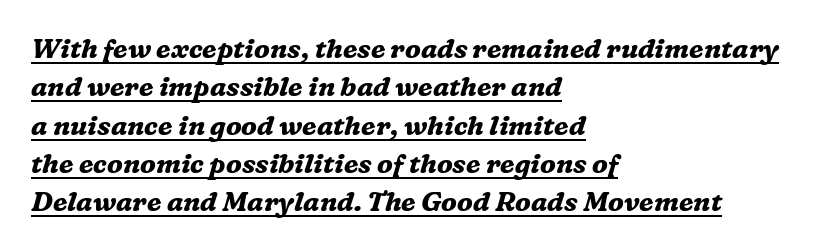
Q: Is the text bold? A: Yes.
Q: Is the text italic (slanted)? A: Yes, it leans right by about 16 degrees.
Q: Is the text underlined? A: Yes.
Q: How is the paragraph aligned? A: Left-aligned.
Q: Is the spacing between letters normal or unusually wide? A: Normal.
Q: Is the spacing between lines tight, normal or loose? A: Normal.
